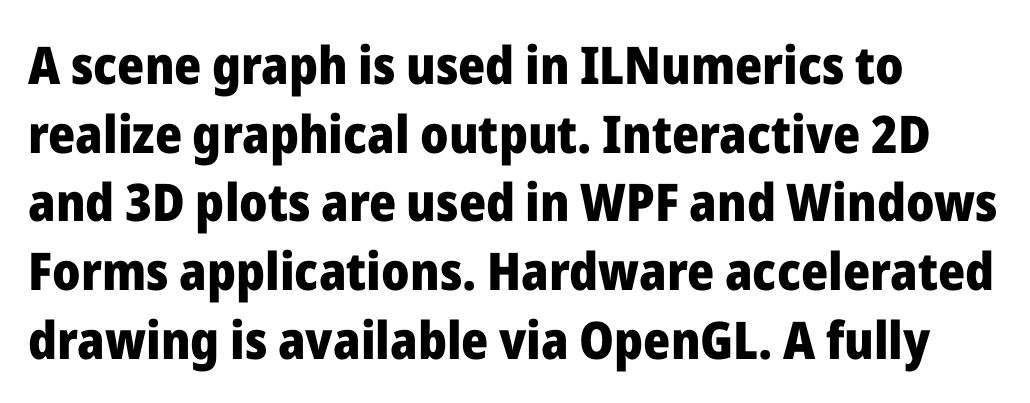
Q: Is the text bold? A: Yes.
Q: Is the text italic (slanted)? A: No, it is upright.
Q: Is the typeface a serif or a sans-serif typeface? A: Sans-serif.
Q: Is the text underlined? A: No.
Q: How is the paragraph aligned? A: Left-aligned.
Q: Is the spacing between letters normal or unusually wide? A: Normal.
Q: Is the spacing between lines tight, normal or loose? A: Normal.
Q: Width (condensed, normal, or wide)? A: Normal.
Q: Stroke contrast? A: Low.
Q: x-height? A: Medium.
Q: Monospaced? A: No.
